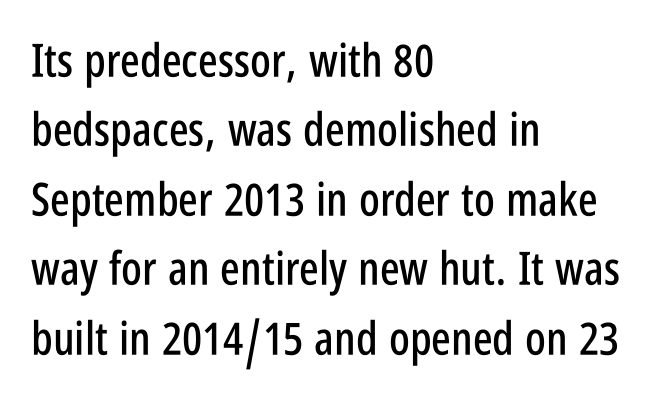
{"serif": "no", "italic": "no", "width": "condensed", "stroke_contrast": "low", "x_height": "large", "monospaced": "no", "underline": "no", "align": "left", "line_spacing": "normal", "line_spacing_ratio": 1.51, "letter_spacing": "normal", "letter_spacing_em": 0.0, "glyph_px": 46}
